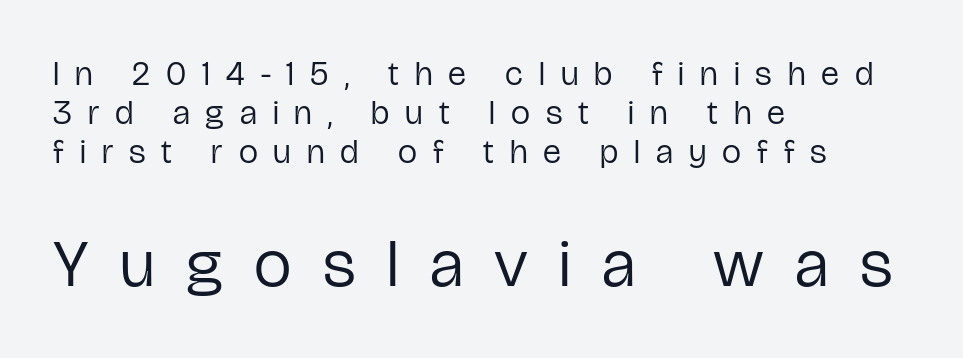
This sample uses expanded letter spacing, leaving extra air between glyphs. Is there much room between lines? No — they nearly touch. When letters stand straight like this, we call the style roman or upright. Horizontally, the lines are justified to the leading edge only. Looks like regular typesetting: each glyph gets only the width it needs.
